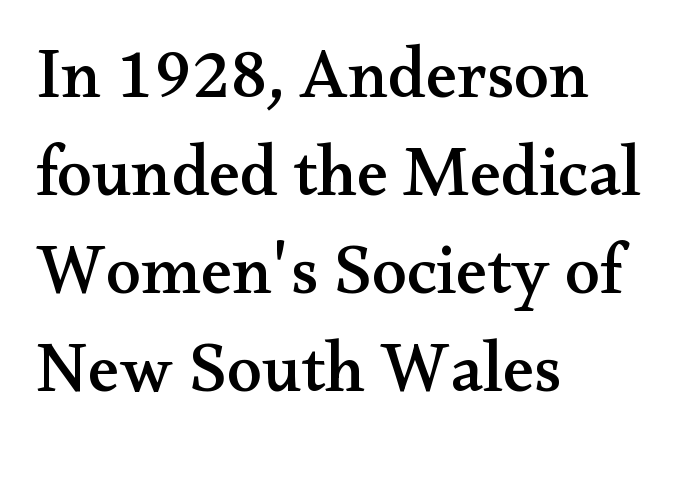
Q: Is the text italic (slanted)? A: No, it is upright.
Q: Is the typeface a serif or a sans-serif typeface? A: Serif.
Q: Is the text underlined? A: No.
Q: How is the paragraph aligned? A: Left-aligned.
Q: Is the spacing between letters normal or unusually wide? A: Normal.
Q: Is the spacing between lines tight, normal or loose? A: Normal.
Q: Width (condensed, normal, or wide)? A: Wide.
Q: Stroke contrast? A: Medium.
Q: x-height? A: Small.
Q: Monospaced? A: No.
